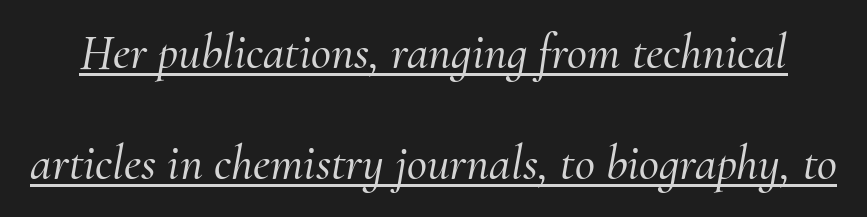
{"serif": "yes", "italic": "yes", "lean": "right", "slant_degrees": 10, "width": "normal", "stroke_contrast": "medium", "x_height": "small", "monospaced": "no", "underline": "yes", "line_spacing": "loose", "line_spacing_ratio": 2.27, "letter_spacing": "normal", "letter_spacing_em": 0.0, "glyph_px": 49}
